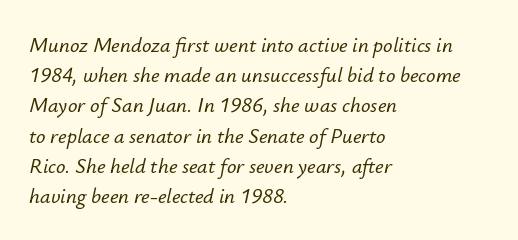
The image shows 21 px text type, italic (leaning right); set left-aligned, normal line spacing (1.44x), normal letter spacing, not underlined.
